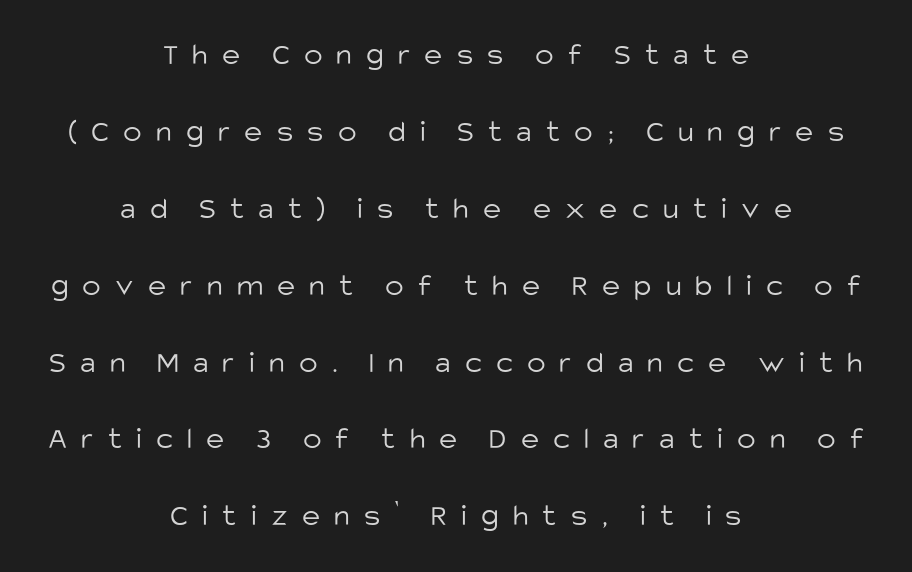
Q: Is the text bold? A: No.
Q: Is the text italic (slanted)? A: No, it is upright.
Q: Is the typeface a serif or a sans-serif typeface? A: Sans-serif.
Q: Is the text underlined? A: No.
Q: How is the paragraph aligned? A: Centered.
Q: Is the spacing between letters normal or unusually wide? A: Unusually wide.
Q: Is the spacing between lines tight, normal or loose? A: Loose.
Q: Width (condensed, normal, or wide)? A: Normal.
Q: Stroke contrast? A: Low.
Q: x-height? A: Large.
Q: Monospaced? A: No.
